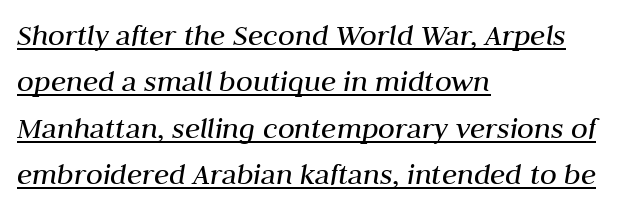
The image shows 31 px regular-weight type, italic (leaning right); set left-aligned, normal line spacing (1.5x), normal letter spacing, underlined; medium stroke contrast and a medium x-height.
